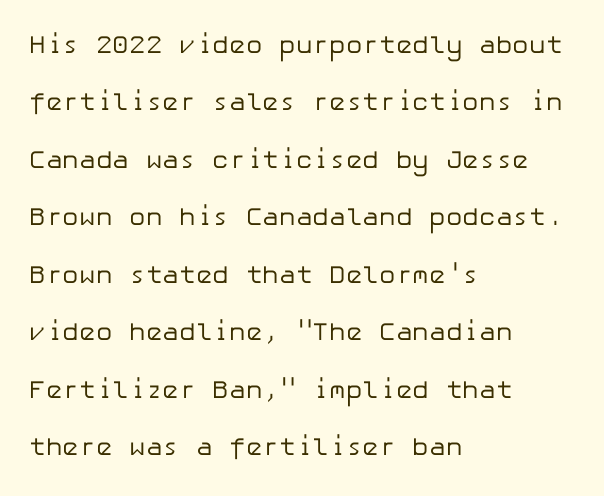
{"italic": "no", "bold": "no", "underline": "no", "align": "left", "line_spacing": "loose", "line_spacing_ratio": 2.3, "letter_spacing": "normal", "letter_spacing_em": 0.0, "glyph_px": 25}
